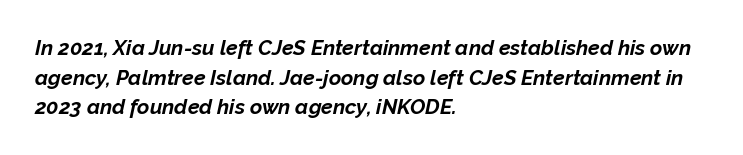
Lines of text with bare space underneath. Typesetter's note: full bold, strokes at maximum text heaviness. Regarding leading, the lines here are spaced in the standard way. Here the glyphs are tracked normally, forming tight word shapes. Italic: yes, the glyphs are oblique.
